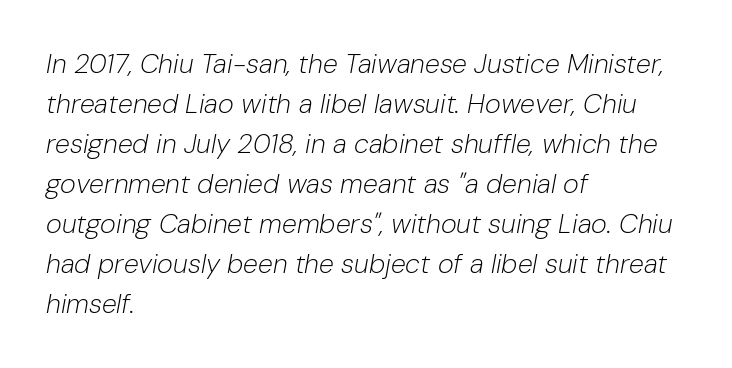
The area under the type is left untouched. The rendering anchors every line to the left-hand side. Italic? Definitely — the glyphs are oblique. You could call the tracking neutral — neither tight nor loose.
